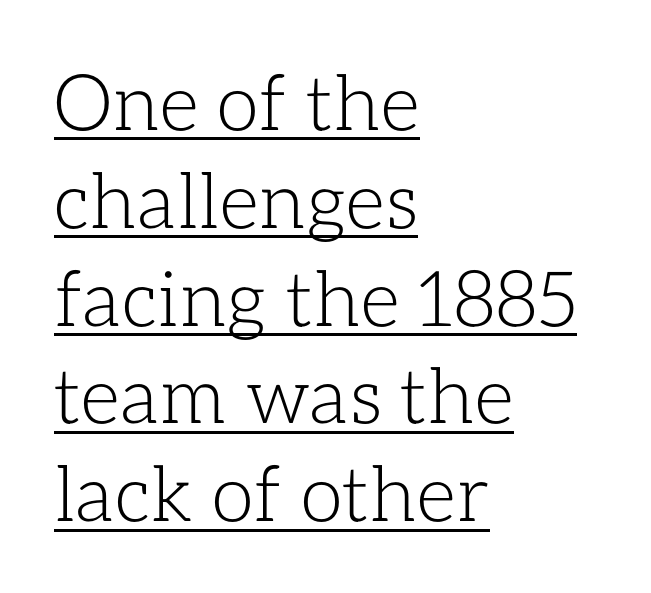
Q: Is the text bold? A: No.
Q: Is the text italic (slanted)? A: No, it is upright.
Q: Is the text underlined? A: Yes.
Q: How is the paragraph aligned? A: Left-aligned.
Q: Is the spacing between letters normal or unusually wide? A: Normal.
Q: Is the spacing between lines tight, normal or loose? A: Normal.
Q: Width (condensed, normal, or wide)? A: Normal.
Q: Stroke contrast? A: Low.
Q: x-height? A: Medium.
Q: Monospaced? A: No.
